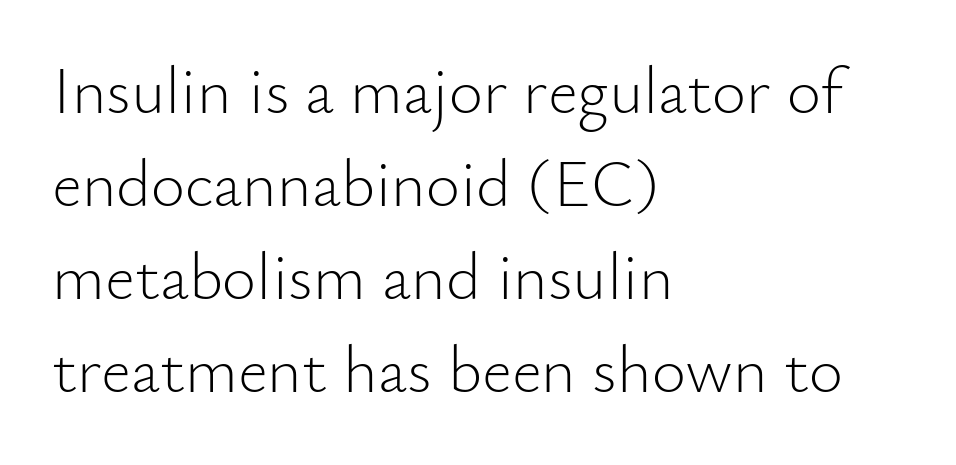
Q: Is the text bold? A: No.
Q: Is the text italic (slanted)? A: No, it is upright.
Q: Is the typeface a serif or a sans-serif typeface? A: Sans-serif.
Q: Is the text underlined? A: No.
Q: How is the paragraph aligned? A: Left-aligned.
Q: Is the spacing between letters normal or unusually wide? A: Normal.
Q: Is the spacing between lines tight, normal or loose? A: Normal.
Q: Width (condensed, normal, or wide)? A: Normal.
Q: Stroke contrast? A: Low.
Q: x-height? A: Small.
Q: Monospaced? A: No.
